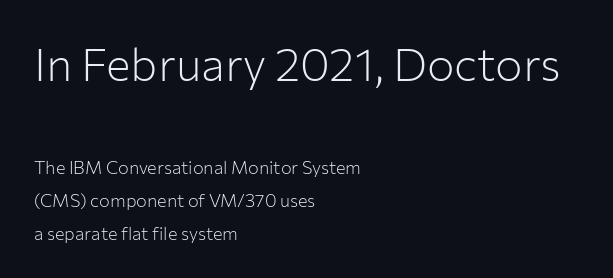
{"serif": "no", "italic": "no", "bold": "no", "weight": "light", "width": "normal", "stroke_contrast": "low", "x_height": "medium", "monospaced": "no", "underline": "no", "align": "left", "line_spacing_ratio": 1.83, "letter_spacing": "normal", "letter_spacing_em": 0.0, "larger_block": "first", "size_ratio": 2.56, "glyph_px": 46}
